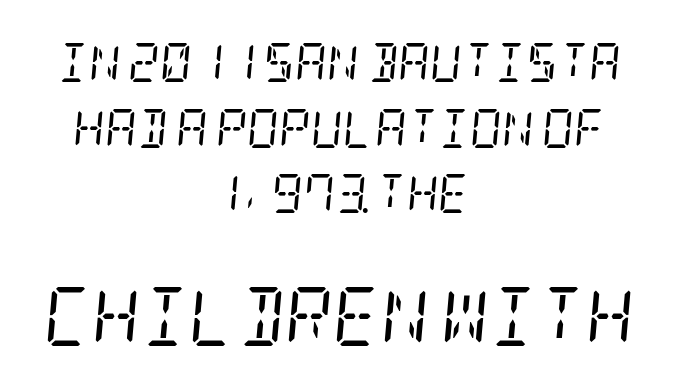
The image shows 59 px regular-weight, condensed serif type, italic (leaning right); set centered, normal line spacing (1.68x), normal letter spacing, not underlined; the second (bottom) block is 1.51x larger; low stroke contrast and a large x-height.
